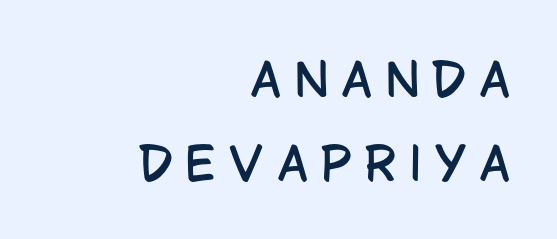
Q: Is the text italic (slanted)? A: No, it is upright.
Q: Is the typeface a serif or a sans-serif typeface? A: Sans-serif.
Q: Is the text underlined? A: No.
Q: How is the paragraph aligned? A: Right-aligned.
Q: Is the spacing between letters normal or unusually wide? A: Unusually wide.
Q: Width (condensed, normal, or wide)? A: Condensed.
Q: Stroke contrast? A: Low.
Q: x-height? A: Large.
Q: Monospaced? A: No.
